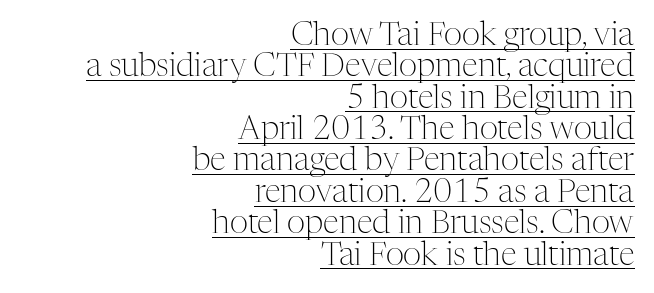
{"serif": "yes", "italic": "no", "bold": "no", "weight": "light", "width": "normal", "stroke_contrast": "medium", "x_height": "medium", "monospaced": "no", "underline": "yes", "align": "right", "line_spacing": "tight", "line_spacing_ratio": 0.98, "letter_spacing": "normal", "letter_spacing_em": 0.0, "glyph_px": 32}
